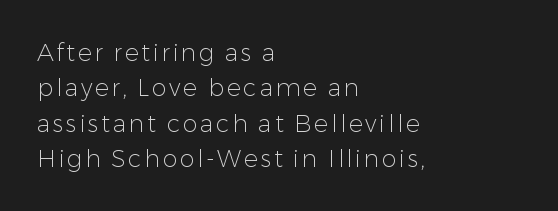
{"italic": "no", "bold": "no", "underline": "no", "align": "left", "line_spacing": "normal", "line_spacing_ratio": 1.47, "glyph_px": 24}
